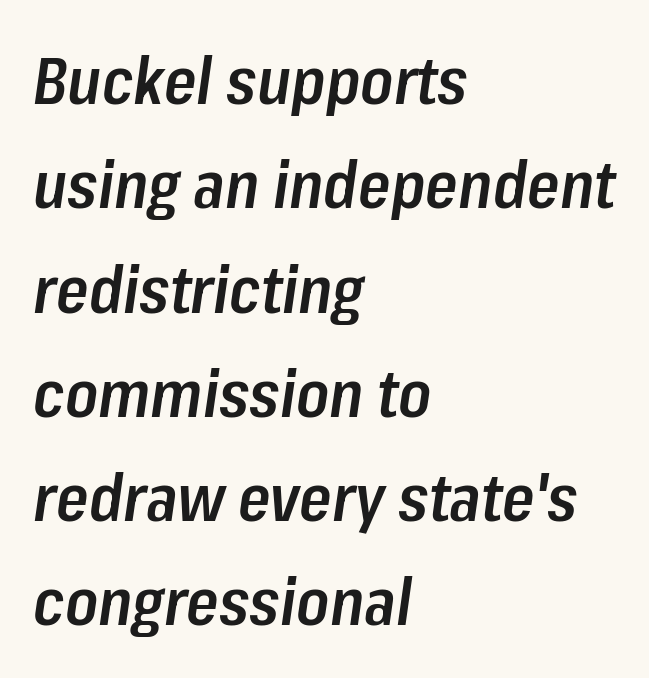
Q: Is the text bold? A: Semi-bold.
Q: Is the text italic (slanted)? A: Yes, it leans right by about 8 degrees.
Q: Is the text underlined? A: No.
Q: How is the paragraph aligned? A: Left-aligned.
Q: Is the spacing between letters normal or unusually wide? A: Normal.
Q: Is the spacing between lines tight, normal or loose? A: Normal.
Q: Width (condensed, normal, or wide)? A: Condensed.
Q: Stroke contrast? A: Low.
Q: x-height? A: Medium.
Q: Monospaced? A: No.
